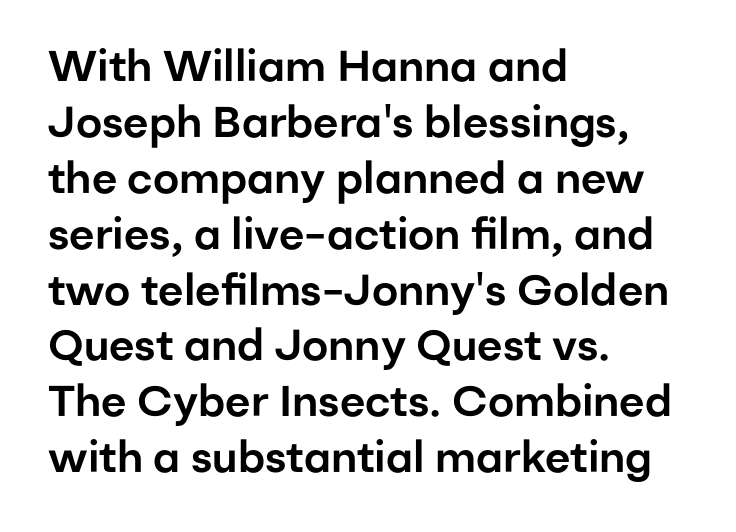
Notice how the passage keeps a crisp vertical edge on the left only. No extra tracking has been applied to these lines. Letterform terminals end flat and unadorned throughout the passage. Do the characters align in a grid? No, the font is proportional.
